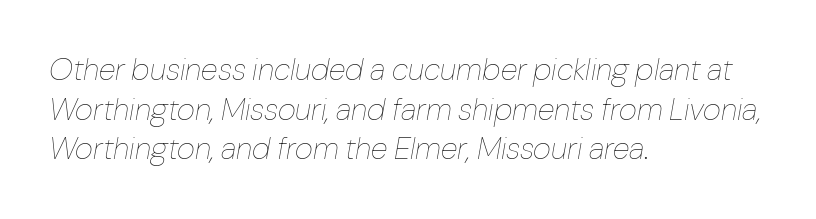
The image shows 31 px thin type, italic (leaning right); set left-aligned, normal line spacing (1.28x), normal letter spacing, not underlined; low stroke contrast and a medium x-height.
